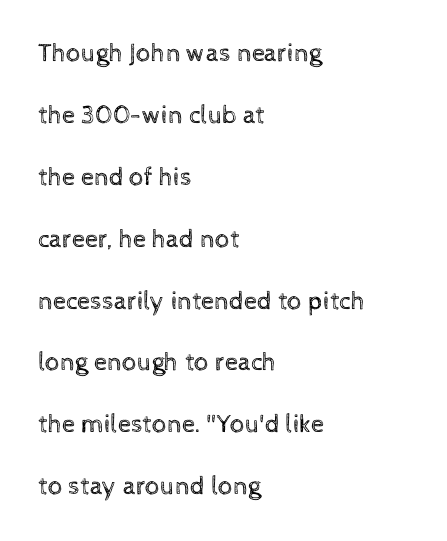
Q: Is the text bold? A: No.
Q: Is the text italic (slanted)? A: No, it is upright.
Q: Is the text underlined? A: No.
Q: How is the paragraph aligned? A: Left-aligned.
Q: Is the spacing between letters normal or unusually wide? A: Normal.
Q: Is the spacing between lines tight, normal or loose? A: Loose.
